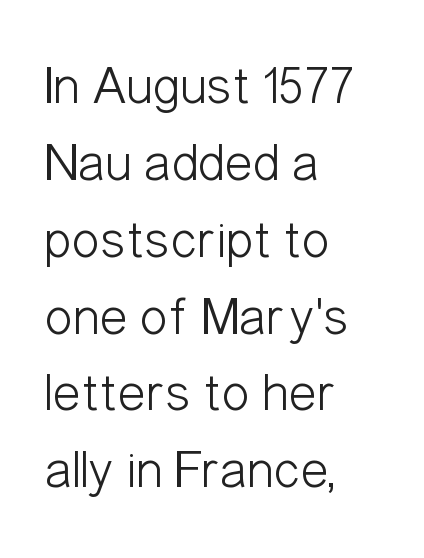
{"serif": "no", "italic": "no", "bold": "no", "weight": "light", "width": "condensed", "stroke_contrast": "low", "x_height": "medium", "monospaced": "no", "underline": "no", "align": "left", "line_spacing": "normal", "line_spacing_ratio": 1.45, "letter_spacing": "normal", "letter_spacing_em": 0.0, "glyph_px": 53}
